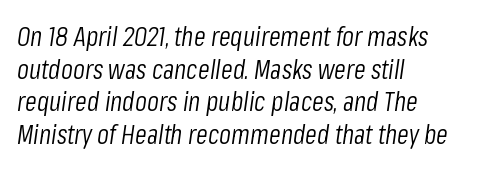
{"italic": "yes", "lean": "right", "slant_degrees": 8, "bold": "no", "underline": "no", "align": "left", "line_spacing_ratio": 1.21, "letter_spacing": "normal", "letter_spacing_em": 0.0, "glyph_px": 27}
